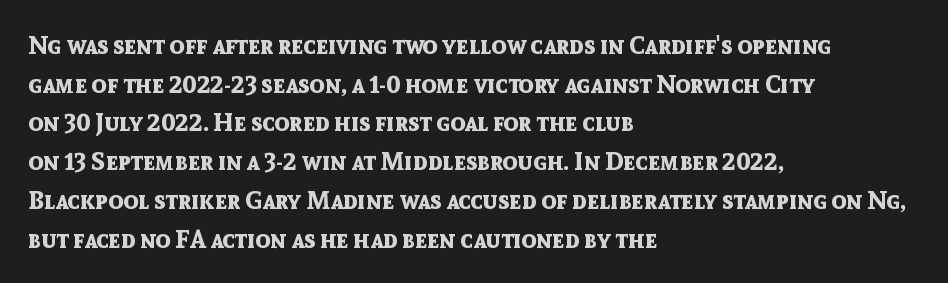
Lines of text with bare space underneath. Default kerning and tracking; the words read as compact shapes. Typeset ragged right — the left edge is the straight one. Regarding leading, the lines here are spaced in the standard way. Every stem runs plumb, perpendicular to the baseline.
